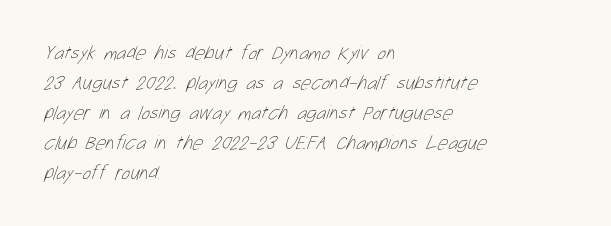
Observe the ordinary spacing: letters are neighbours, not strangers. One-word summary of the alignment: left. The cut favours lightness, reaching ordinary text weight at its darkest. Evenly set lines give the paragraph a standard silhouette. Rule under the text: the space is simply empty.
